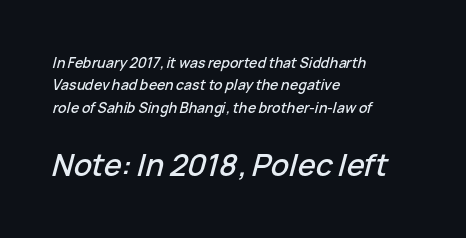
The horizontal fit of the characters is conventional and even. Which of the two is more prominent by size? The second, at the bottom. Does the copy run flush right? No — it runs flush left. Students, observe: this is what conventionally led text looks like. Beneath every word, the page is bare. Proportional: the letters do not fall into vertical columns.
